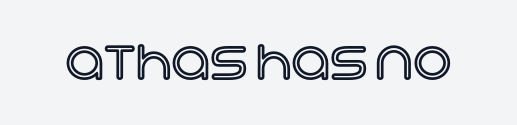
The image shows 54 px text type, upright; set normal letter spacing, not underlined; a large x-height.
